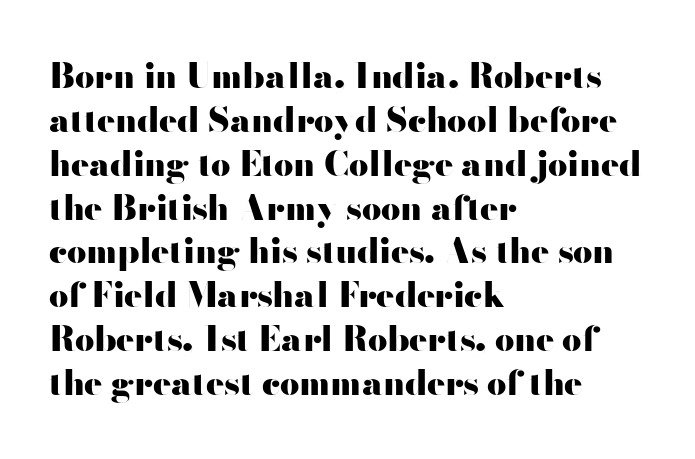
{"italic": "no", "bold": "yes", "weight": "heavy", "width": "wide", "stroke_contrast": "high", "x_height": "small", "monospaced": "no", "underline": "no", "align": "left", "line_spacing": "normal", "line_spacing_ratio": 1.29, "letter_spacing": "normal", "letter_spacing_em": 0.0, "glyph_px": 34}
